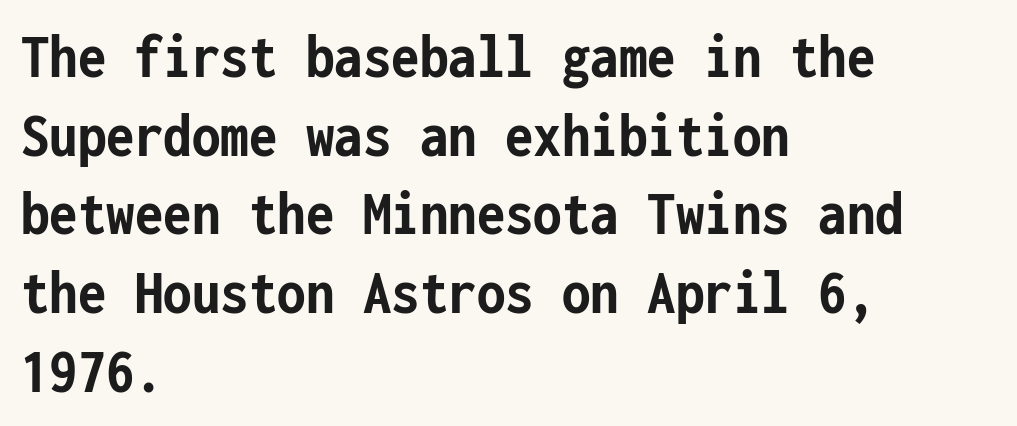
The image shows 65 px semibold, condensed sans-serif type, upright, monospaced; set left-aligned, line spacing 1.21x, normal letter spacing, not underlined; low stroke contrast and a medium x-height.
